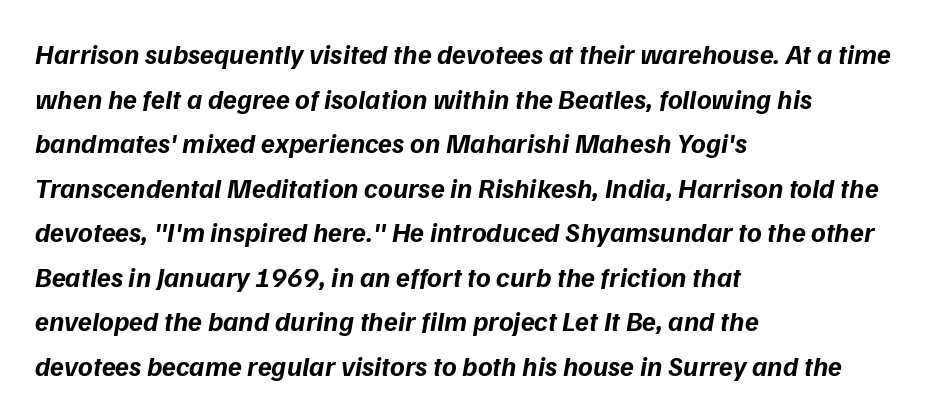
{"italic": "yes", "lean": "right", "slant_degrees": 9, "bold": "yes", "weight": "bold", "width": "normal", "stroke_contrast": "low", "x_height": "medium", "monospaced": "no", "underline": "no", "align": "left", "line_spacing": "normal", "line_spacing_ratio": 1.59, "letter_spacing": "normal", "letter_spacing_em": 0.0, "glyph_px": 28}
